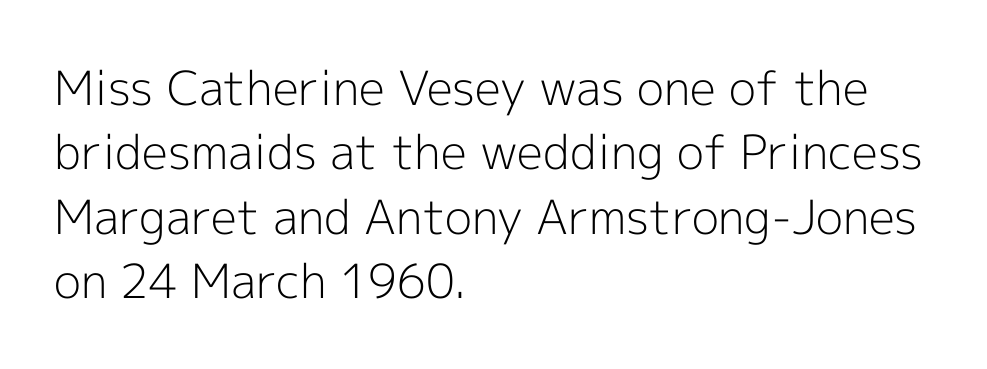
In terms of letterspacing, this is plain default setting. The lettering stays uniformly vertical, giving the passage a roman look. Each row of text sits above clean, open space. Honestly, the row spacing looks completely unremarkable. Unlike a traditional serif, this face leaves its strokes unadorned. The face used here is proportionally spaced, like ordinary book or web type.
